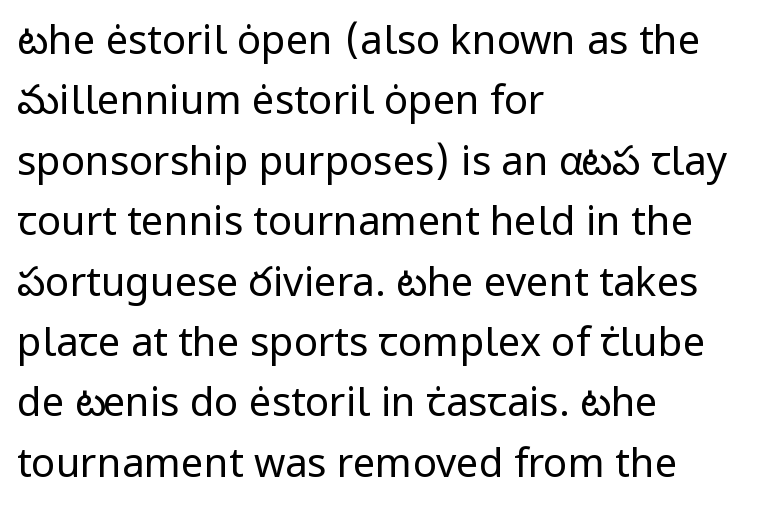
{"serif": "no", "italic": "no", "bold": "no", "weight": "regular", "width": "normal", "stroke_contrast": "low", "x_height": "medium", "monospaced": "no", "underline": "no", "align": "left", "line_spacing": "normal", "line_spacing_ratio": 1.51, "letter_spacing": "normal", "letter_spacing_em": 0.0, "glyph_px": 40}
